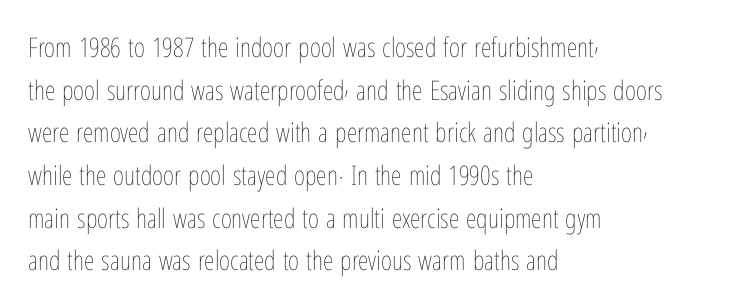
The image shows 27 px text type, upright; set left-aligned, normal line spacing (1.58x), normal letter spacing, not underlined.
